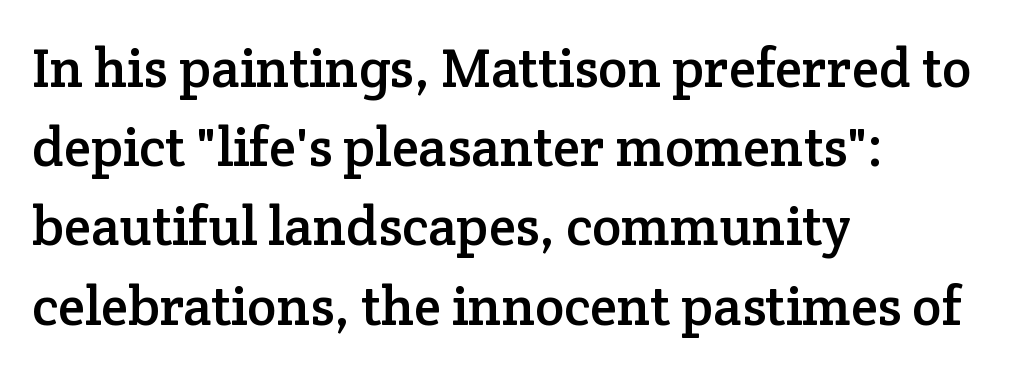
Q: Is the text italic (slanted)? A: No, it is upright.
Q: Is the typeface a serif or a sans-serif typeface? A: Serif.
Q: Is the text underlined? A: No.
Q: How is the paragraph aligned? A: Left-aligned.
Q: Is the spacing between letters normal or unusually wide? A: Normal.
Q: Is the spacing between lines tight, normal or loose? A: Normal.
Q: Width (condensed, normal, or wide)? A: Normal.
Q: Stroke contrast? A: Low.
Q: x-height? A: Medium.
Q: Monospaced? A: No.
